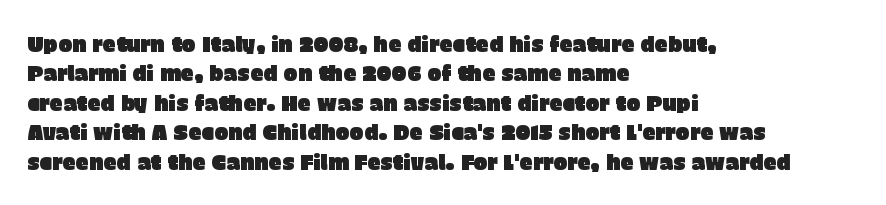
If you drew a ruler down the left edge, every line would touch it. The foot of each line stays bare and open. What's the leading like? Ordinary, nothing unusual. The axis of the letterforms is exactly vertical. Observe the ordinary spacing: letters are neighbours, not strangers.
